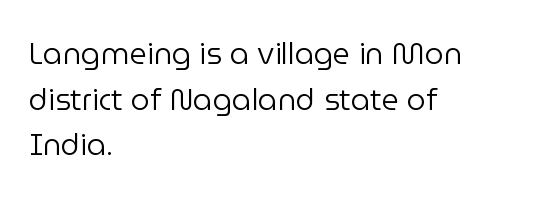
Q: Is the text bold? A: No.
Q: Is the text italic (slanted)? A: No, it is upright.
Q: Is the typeface a serif or a sans-serif typeface? A: Sans-serif.
Q: Is the text underlined? A: No.
Q: How is the paragraph aligned? A: Left-aligned.
Q: Is the spacing between letters normal or unusually wide? A: Normal.
Q: Is the spacing between lines tight, normal or loose? A: Normal.
Q: Width (condensed, normal, or wide)? A: Normal.
Q: Stroke contrast? A: Low.
Q: x-height? A: Medium.
Q: Monospaced? A: No.
